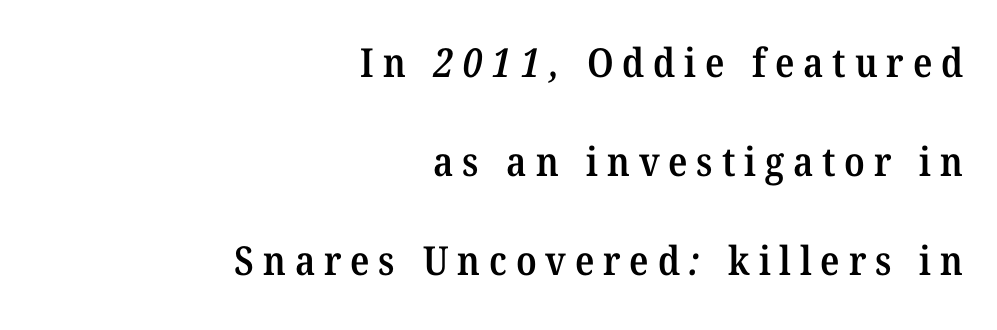
{"serif": "yes", "bold": "semi", "weight": "semibold", "width": "normal", "stroke_contrast": "medium", "x_height": "medium", "monospaced": "no", "underline": "no", "align": "right", "line_spacing": "loose", "line_spacing_ratio": 2.48, "letter_spacing": "wide", "letter_spacing_em": 0.22, "glyph_px": 40}
